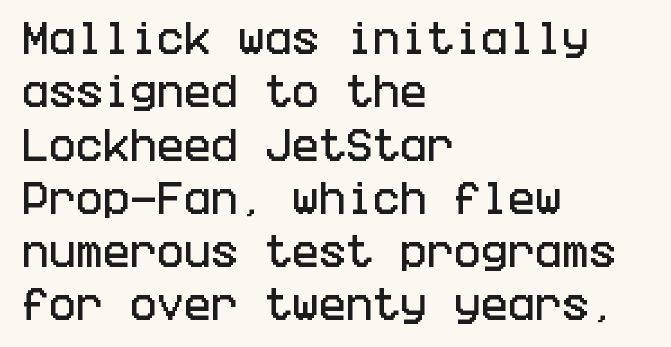
Q: Is the text italic (slanted)? A: No, it is upright.
Q: Is the typeface a serif or a sans-serif typeface? A: Sans-serif.
Q: Is the text underlined? A: No.
Q: How is the paragraph aligned? A: Left-aligned.
Q: Is the spacing between letters normal or unusually wide? A: Normal.
Q: Is the spacing between lines tight, normal or loose? A: Normal.
Q: Width (condensed, normal, or wide)? A: Condensed.
Q: Stroke contrast? A: Low.
Q: x-height? A: Large.
